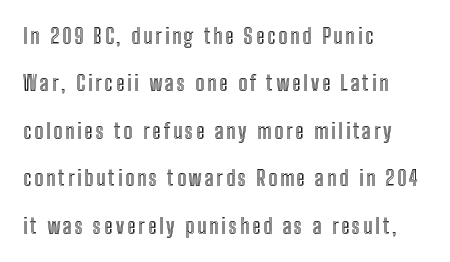
The image shows 21 px text type, upright; set left-aligned, loose line spacing (2.26x), not underlined.
